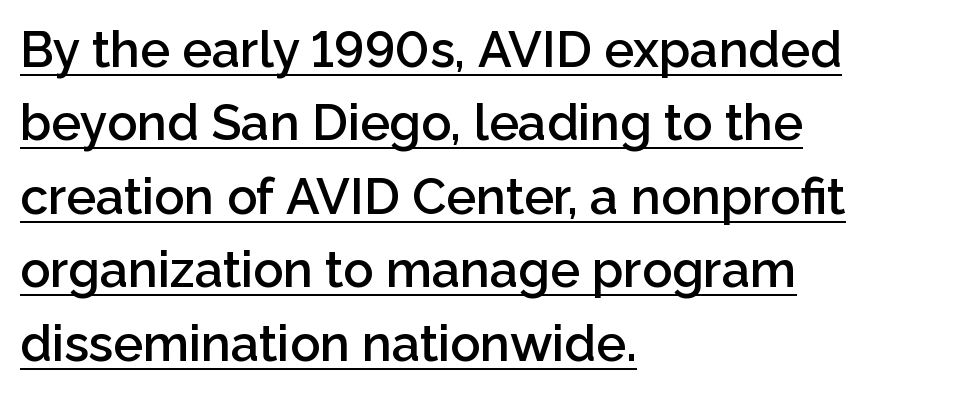
{"serif": "no", "italic": "no", "bold": "semi", "weight": "semibold", "width": "normal", "stroke_contrast": "low", "x_height": "medium", "monospaced": "no", "underline": "yes", "align": "left", "line_spacing": "normal", "line_spacing_ratio": 1.47, "letter_spacing": "normal", "letter_spacing_em": 0.0, "glyph_px": 50}
